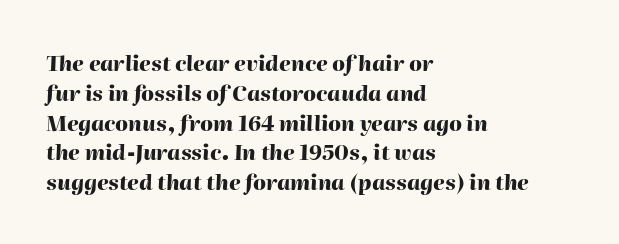
Q: Is the text bold? A: Yes.
Q: Is the text italic (slanted)? A: Yes, it leans right by about 2 degrees.
Q: Is the text underlined? A: No.
Q: How is the paragraph aligned? A: Left-aligned.
Q: Is the spacing between letters normal or unusually wide? A: Normal.
Q: Is the spacing between lines tight, normal or loose? A: Normal.
